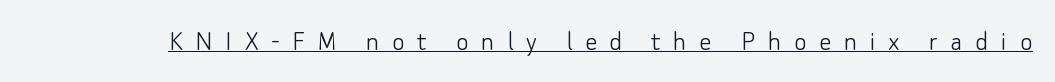
{"serif": "no", "italic": "no", "bold": "no", "weight": "light", "width": "normal", "stroke_contrast": "low", "x_height": "small", "monospaced": "no", "underline": "yes", "letter_spacing": "wide", "letter_spacing_em": 0.42, "glyph_px": 30}
